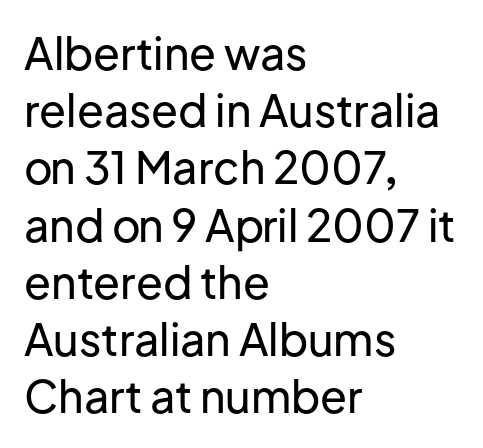
Type without underlining. Characters remain perfectly vertical along every line. This sample has the flowing, uneven cadence of proportional lettering. What's the leading like? Ordinary, nothing unusual. This rendering leaves character spacing at its baseline value. The ragged edge is on the right, which tells us the setting is flush left.
